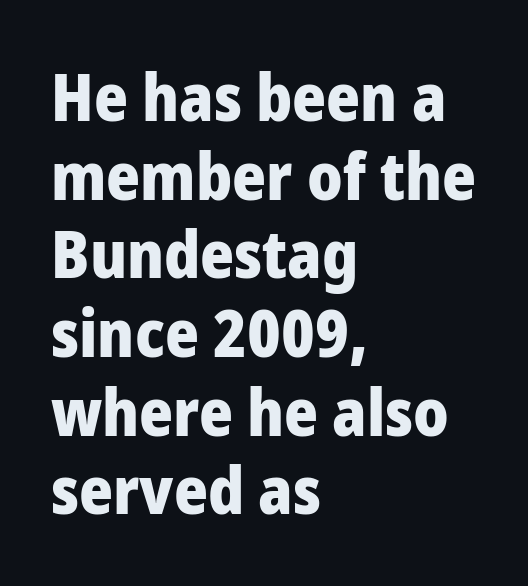
{"serif": "no", "italic": "no", "bold": "yes", "weight": "heavy", "width": "normal", "stroke_contrast": "low", "x_height": "medium", "monospaced": "no", "underline": "no", "align": "left", "line_spacing_ratio": 1.21, "letter_spacing": "normal", "letter_spacing_em": 0.0, "glyph_px": 65}
